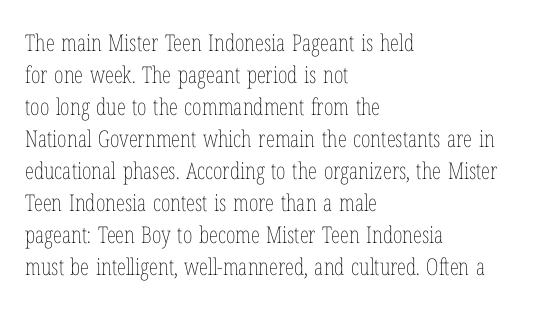
Q: Is the text bold? A: No.
Q: Is the text italic (slanted)? A: No, it is upright.
Q: Is the text underlined? A: No.
Q: How is the paragraph aligned? A: Left-aligned.
Q: Is the spacing between letters normal or unusually wide? A: Normal.
Q: Is the spacing between lines tight, normal or loose? A: Normal.
